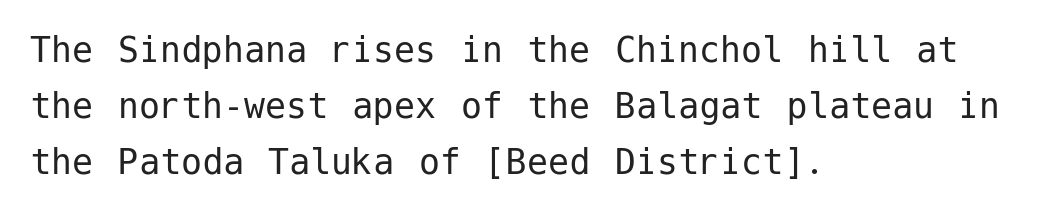
The image shows 42 px regular-weight sans-serif type, upright; set left-aligned, normal line spacing (1.33x), normal letter spacing, not underlined; low stroke contrast and a medium x-height.
